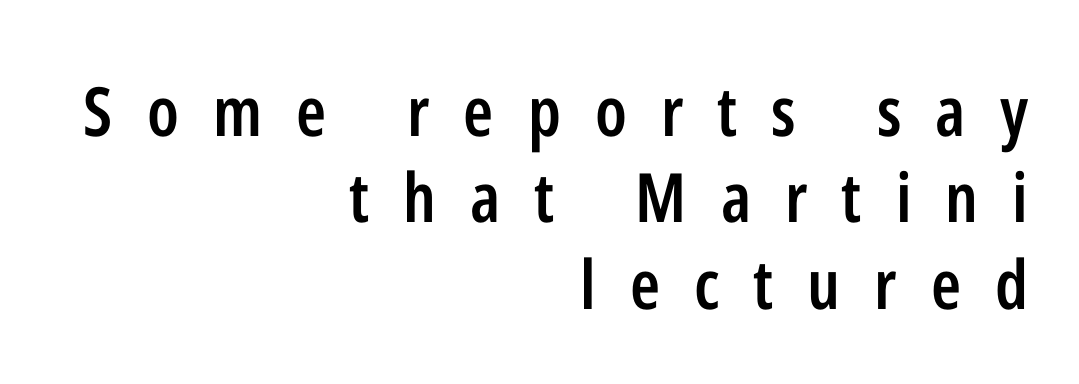
Just letters on the line, the space beneath them empty. Vertical spacing — default. The compositor pushed each line to the right boundary. A sans-serif font was chosen for this passage. The face used here is proportionally spaced, like ordinary book or web type.
